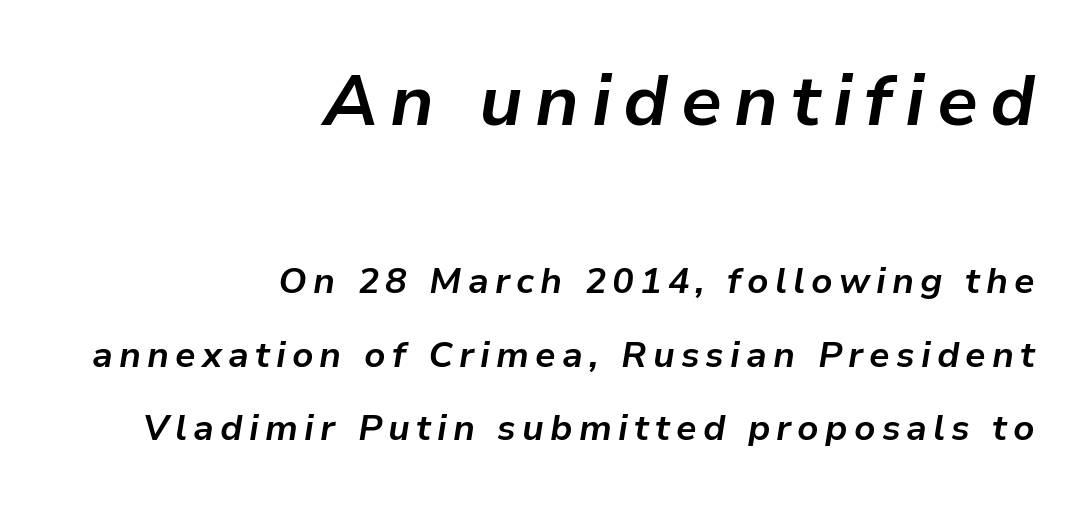
The image shows 72 px bold type, italic (leaning right); set right-aligned, loose line spacing (2.04x), not underlined; the first (top) block is 2.0x larger; low stroke contrast and a medium x-height.
